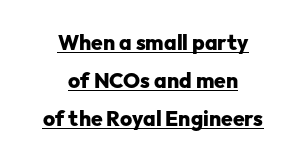
This sample uses an upright cut, with every glyph sitting square on the baseline. Descenders here cross a horizontal rule under the line. The lines in this sample share a center point and differ in where they start and stop. This sample uses plain, unmodified letter spacing. Plenty of ink on the page — the face is bold.
